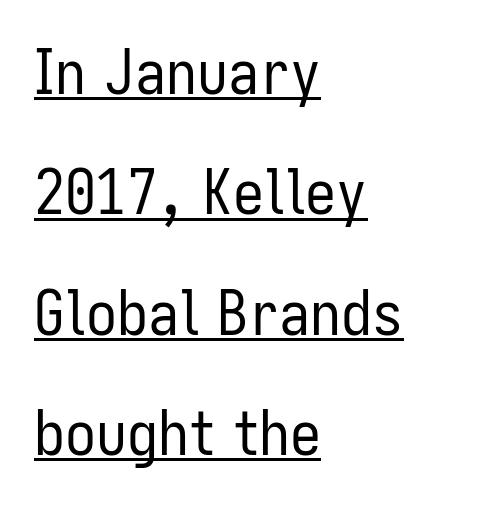
A typesetter would call this proportional, since set widths differ per character. Ascenders rise straight up at ninety degrees. How are the letters spaced? Ordinarily, with no added tracking. Layout note: lines flush left. Quick note: underline on.
